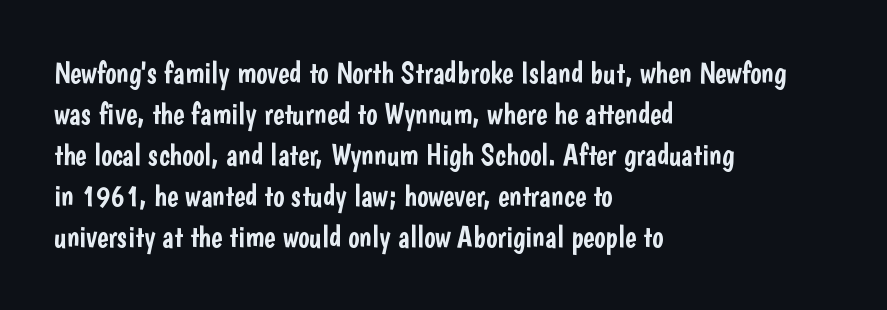
{"serif": "no", "italic": "no", "width": "condensed", "stroke_contrast": "low", "x_height": "medium", "monospaced": "no", "underline": "no", "align": "left", "line_spacing": "normal", "line_spacing_ratio": 1.37, "letter_spacing": "normal", "letter_spacing_em": 0.0, "glyph_px": 30}
